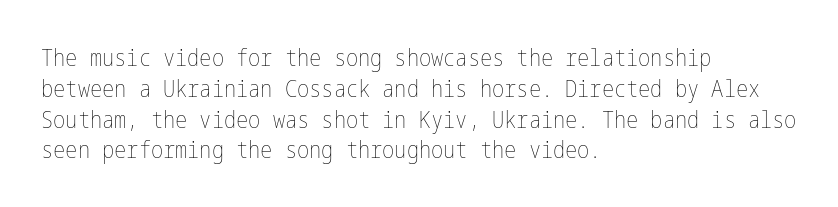
The image shows 23 px text type, upright; set left-aligned, normal line spacing (1.34x), normal letter spacing, not underlined.
